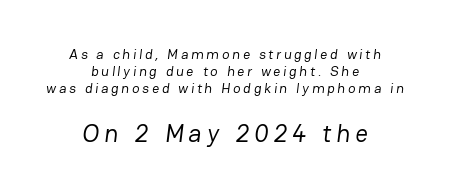
The image shows 25 px text type; set centered, line spacing 1.23x, not underlined; the second (bottom) block is 1.79x larger.
